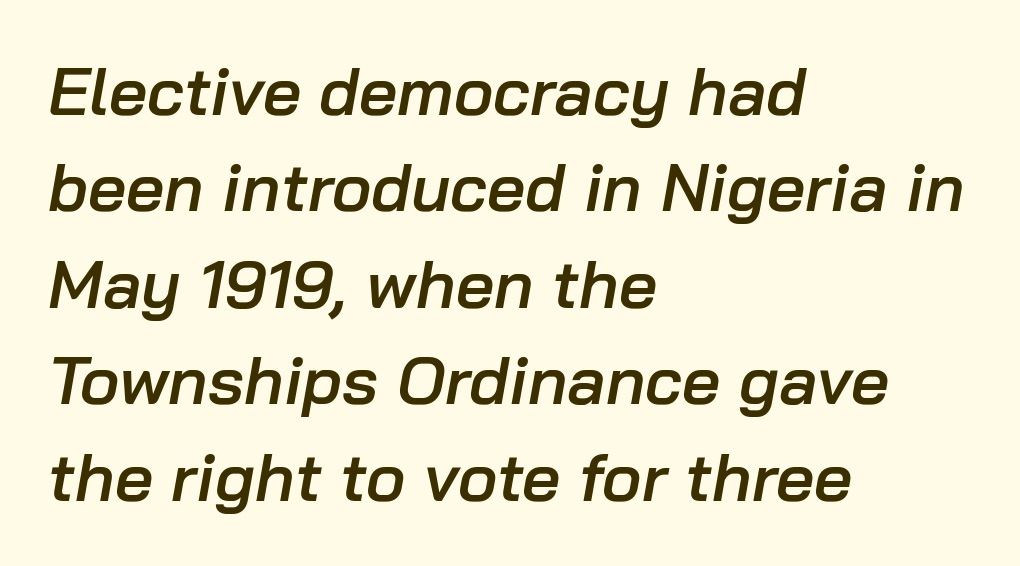
{"italic": "yes", "lean": "right", "slant_degrees": 10, "bold": "semi", "weight": "semibold", "width": "normal", "stroke_contrast": "low", "x_height": "medium", "monospaced": "no", "underline": "no", "align": "left", "line_spacing": "normal", "line_spacing_ratio": 1.44, "letter_spacing": "normal", "letter_spacing_em": 0.0, "glyph_px": 67}
